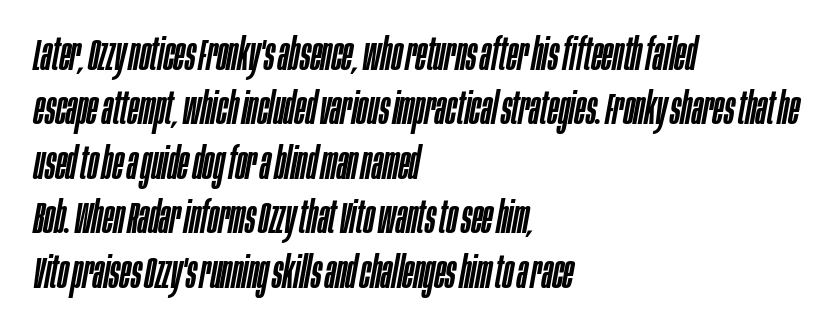
The image shows 45 px condensed type, italic (leaning right); set left-aligned, line spacing 1.21x, normal letter spacing, not underlined; low stroke contrast and a large x-height.
